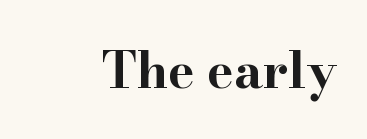
Q: Is the text bold? A: Yes.
Q: Is the text italic (slanted)? A: No, it is upright.
Q: Is the typeface a serif or a sans-serif typeface? A: Serif.
Q: Is the text underlined? A: No.
Q: Is the spacing between letters normal or unusually wide? A: Normal.
Q: Width (condensed, normal, or wide)? A: Wide.
Q: Stroke contrast? A: High.
Q: x-height? A: Small.
Q: Monospaced? A: No.
